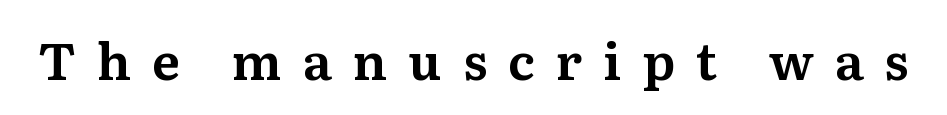
Look at the bottom of the vertical strokes: they flare into serifs here. Think of a printed novel: that variable character pitch is what you see here. In terms of posture, this sample is upright. No word sits above an underline. Compared with typical body copy, the letter spacing here is much looser.
